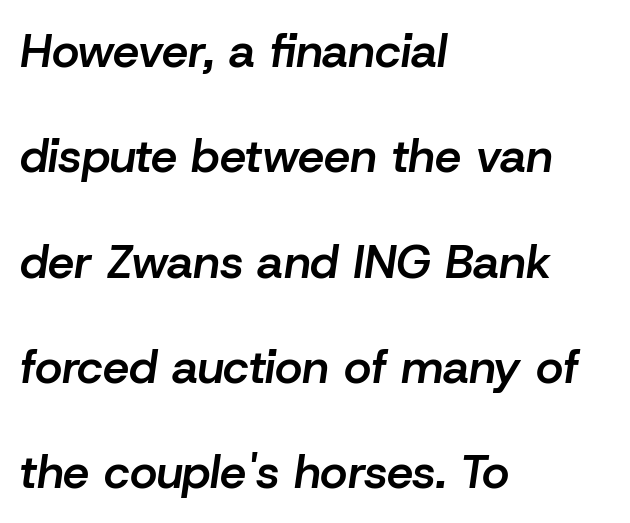
The image shows 47 px semibold type, italic (leaning right); set left-aligned, loose line spacing (2.24x), normal letter spacing, not underlined; low stroke contrast and a medium x-height.
